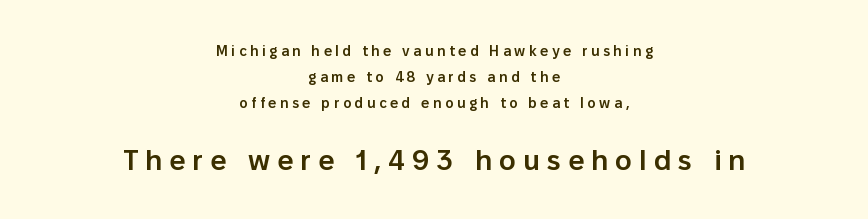
Q: Is the text bold? A: Semi-bold.
Q: Is the text italic (slanted)? A: No, it is upright.
Q: Is the typeface a serif or a sans-serif typeface? A: Sans-serif.
Q: Is the text underlined? A: No.
Q: How is the paragraph aligned? A: Centered.
Q: Is the spacing between letters normal or unusually wide? A: Unusually wide.
Q: Which block of text is set in a larger size, the first (top) or the second (bottom)? A: The second (bottom) one.
Q: Width (condensed, normal, or wide)? A: Normal.
Q: Stroke contrast? A: Low.
Q: x-height? A: Medium.
Q: Monospaced? A: No.
